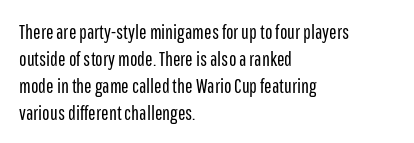
Q: Is the text bold? A: No.
Q: Is the text italic (slanted)? A: No, it is upright.
Q: Is the text underlined? A: No.
Q: How is the paragraph aligned? A: Left-aligned.
Q: Is the spacing between letters normal or unusually wide? A: Normal.
Q: Is the spacing between lines tight, normal or loose? A: Normal.
